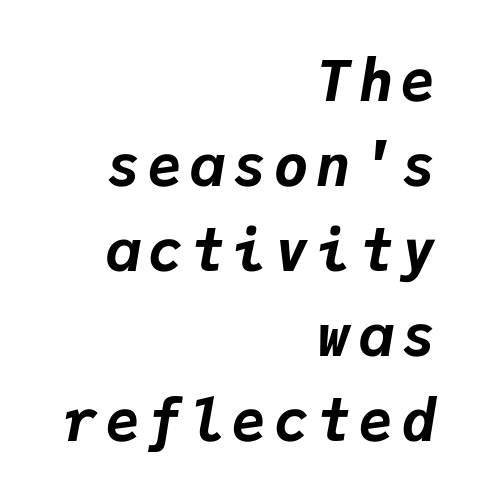
{"italic": "yes", "lean": "right", "slant_degrees": 9, "bold": "yes", "weight": "bold", "width": "normal", "stroke_contrast": "low", "x_height": "medium", "monospaced": "yes", "underline": "no", "align": "right", "line_spacing": "normal", "line_spacing_ratio": 1.49, "glyph_px": 57}
